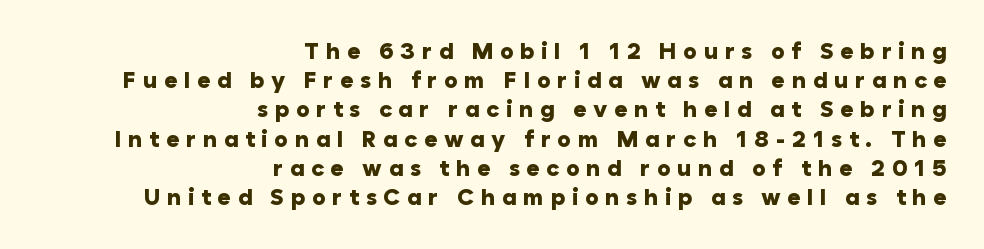
The image shows 23 px bold type, upright; set right-aligned, normal line spacing (1.27x), unusually wide letter spacing (+0.28 em), not underlined.
